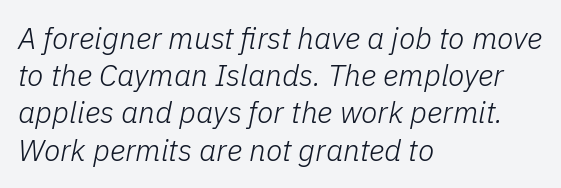
The image shows 30 px light type, italic (leaning right); set left-aligned, line spacing 1.24x, normal letter spacing, not underlined; low stroke contrast and a medium x-height.
